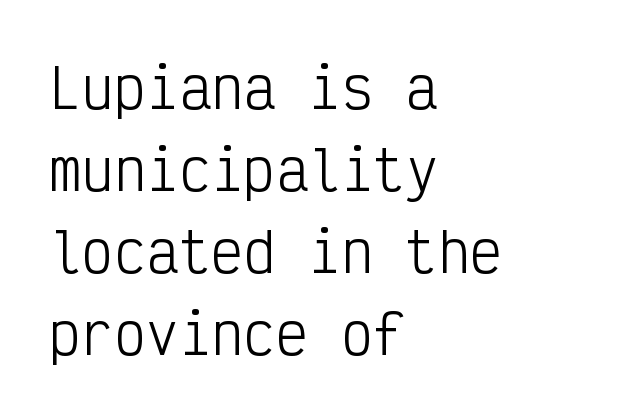
The block of text has a typical density, with ordinary space between rows. Quick note: underline off. This is the regular roman posture of the typeface. Casual observation: everything's shoved over to the left.
